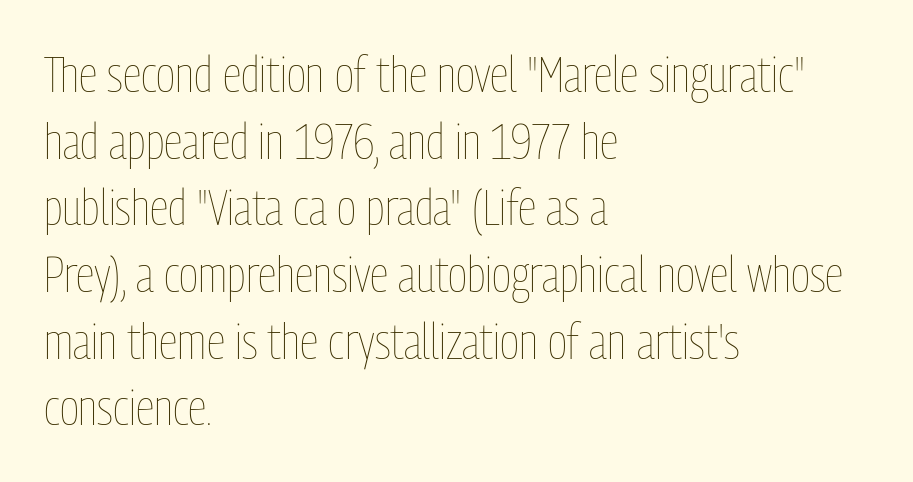
Q: Is the text bold? A: No.
Q: Is the text italic (slanted)? A: No, it is upright.
Q: Is the text underlined? A: No.
Q: How is the paragraph aligned? A: Left-aligned.
Q: Is the spacing between letters normal or unusually wide? A: Normal.
Q: Is the spacing between lines tight, normal or loose? A: Normal.
Q: Width (condensed, normal, or wide)? A: Condensed.
Q: Stroke contrast? A: Low.
Q: x-height? A: Medium.
Q: Monospaced? A: No.
